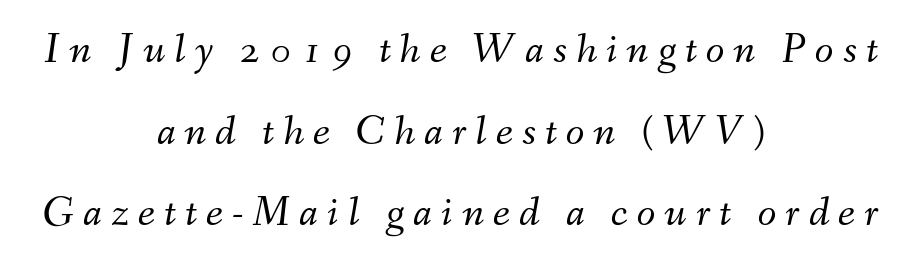
Bare-footed words on every line. Bold? No — there's no thickening of the strokes. The setting favours the middle, as headings and verse often do. Vertical spacing — loose. The face used here has a pronounced slope to its letters.
